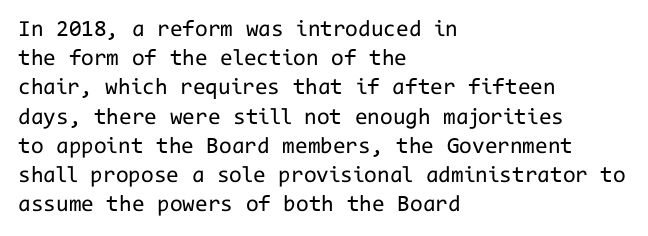
The image shows 23 px text type, upright; set left-aligned, normal line spacing (1.27x), normal letter spacing, not underlined.
